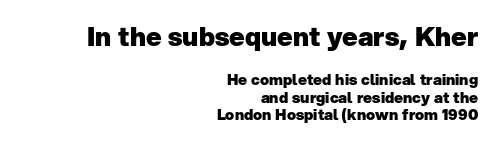
This rendering features lettering with no underline. The emphasis by scale lands on block number one, above. Rendered with straight, roman letterforms. Compared with an ordinary text face, these strokes are far heavier — a full bold. Layout note: lines flush right. Does extra space separate the letters? No, they use regular spacing.
